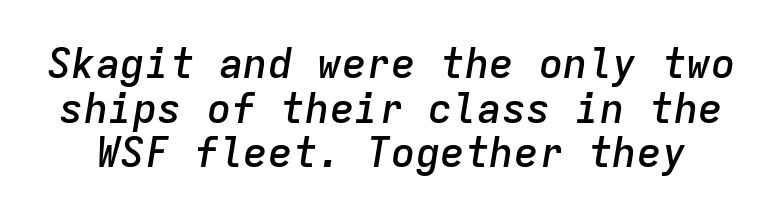
Q: Is the text bold? A: Semi-bold.
Q: Is the text italic (slanted)? A: Yes, it leans right by about 9 degrees.
Q: Is the text underlined? A: No.
Q: Is the spacing between letters normal or unusually wide? A: Normal.
Q: Is the spacing between lines tight, normal or loose? A: Tight.
Q: Width (condensed, normal, or wide)? A: Normal.
Q: Stroke contrast? A: Low.
Q: x-height? A: Medium.
Q: Monospaced? A: Yes.
